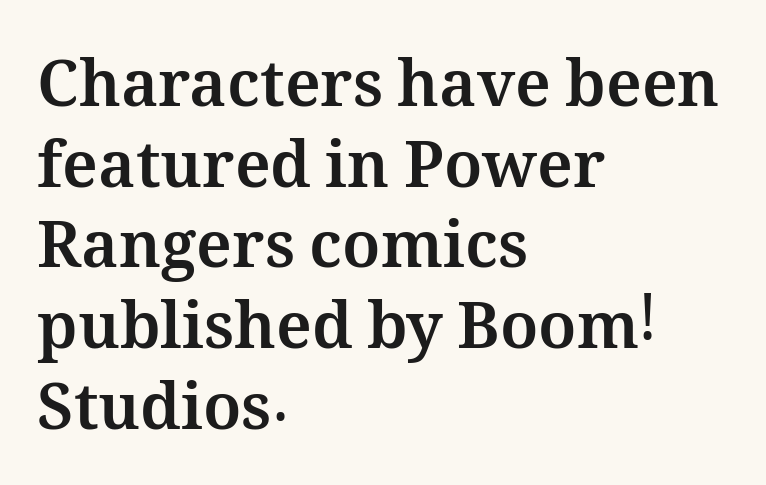
Q: Is the text bold? A: Yes.
Q: Is the text italic (slanted)? A: No, it is upright.
Q: Is the text underlined? A: No.
Q: How is the paragraph aligned? A: Left-aligned.
Q: Is the spacing between letters normal or unusually wide? A: Normal.
Q: Is the spacing between lines tight, normal or loose? A: Normal.
Q: Width (condensed, normal, or wide)? A: Normal.
Q: Stroke contrast? A: Medium.
Q: x-height? A: Medium.
Q: Monospaced? A: No.
